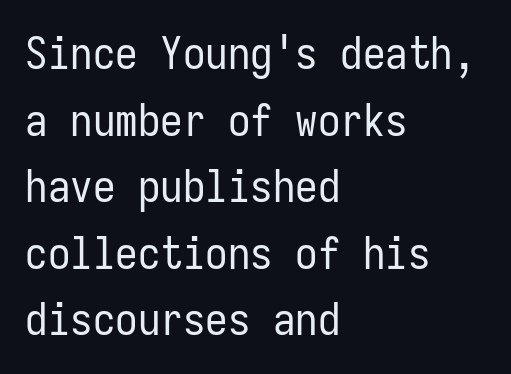
The letters stand upright; this is a roman face. Weight: in the light-to-regular range. Quick note: interline space is typical. Line starts are locked; line ends wander.
